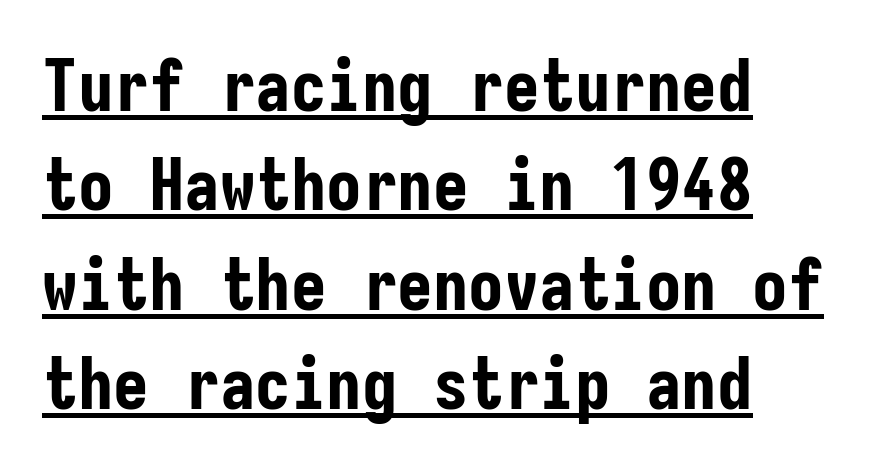
Looks like someone drew a line under every word here. You can tell from the bare stems that sans-serif type was used. Does the lettering tilt? It doesn't — this is upright. Each letter, wide or thin by design, is forced into the same width here.
